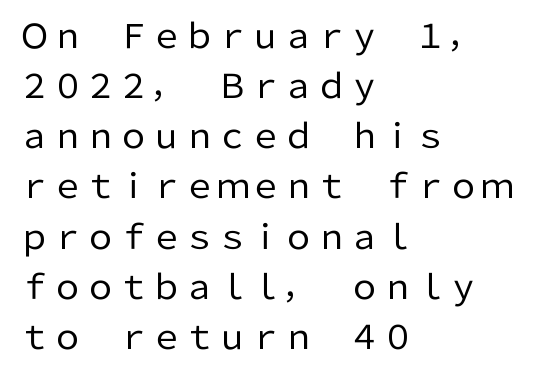
{"serif": "no", "italic": "no", "bold": "no", "weight": "regular", "width": "normal", "stroke_contrast": "low", "x_height": "medium", "monospaced": "no", "underline": "no", "align": "left", "line_spacing": "normal", "line_spacing_ratio": 1.52, "letter_spacing": "normal", "letter_spacing_em": 0.0, "glyph_px": 33}
